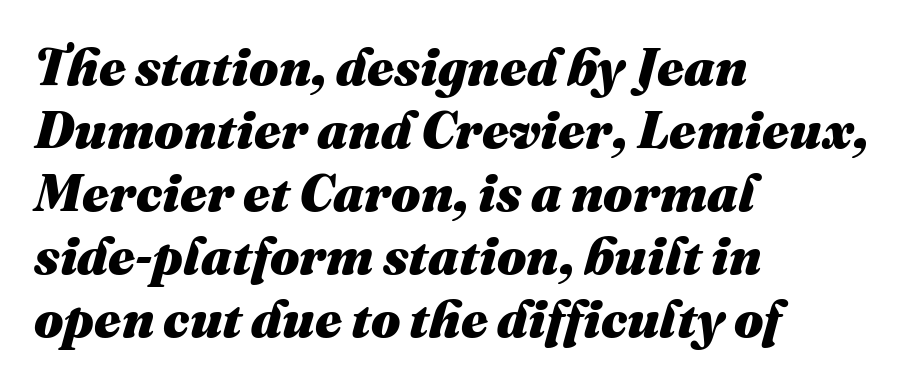
Anything drawn beneath the words? Only blank space. Style check: oblique. Thick stems and heavy bowls — unmistakably bold. The tracking reads as untouched default to a designer's eye. A classic flush-left, rag-right setting is used for this passage.
